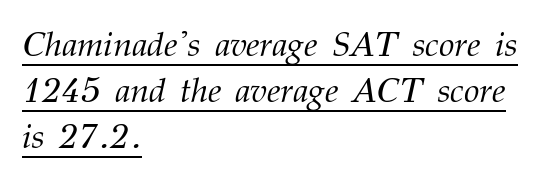
Q: Is the text bold? A: No.
Q: Is the text italic (slanted)? A: Yes, it leans right by about 12 degrees.
Q: Is the typeface a serif or a sans-serif typeface? A: Serif.
Q: Is the text underlined? A: Yes.
Q: How is the paragraph aligned? A: Left-aligned.
Q: Is the spacing between letters normal or unusually wide? A: Normal.
Q: Is the spacing between lines tight, normal or loose? A: Normal.
Q: Width (condensed, normal, or wide)? A: Normal.
Q: Stroke contrast? A: Medium.
Q: x-height? A: Medium.
Q: Monospaced? A: No.
